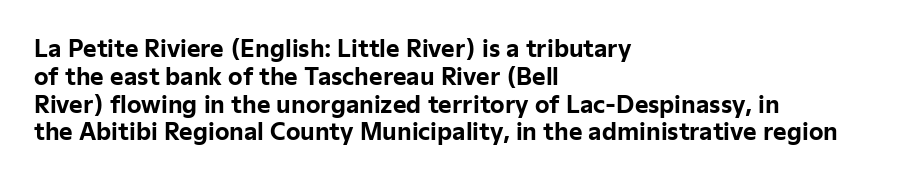
The image shows 23 px bold type, upright; set left-aligned, line spacing 1.21x, normal letter spacing, not underlined.
